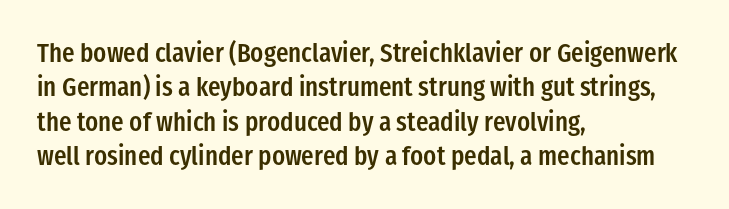
{"italic": "no", "bold": "semi", "underline": "no", "align": "left", "line_spacing": "normal", "line_spacing_ratio": 1.32, "letter_spacing": "normal", "letter_spacing_em": 0.0, "glyph_px": 26}
